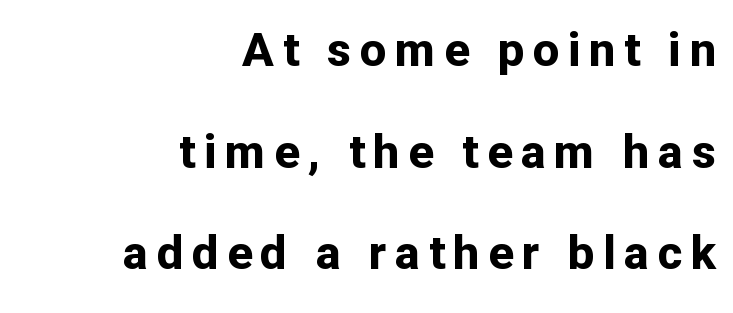
{"serif": "no", "italic": "no", "bold": "yes", "weight": "bold", "width": "normal", "stroke_contrast": "low", "x_height": "medium", "monospaced": "no", "underline": "no", "align": "right", "line_spacing": "loose", "line_spacing_ratio": 2.16, "glyph_px": 47}
